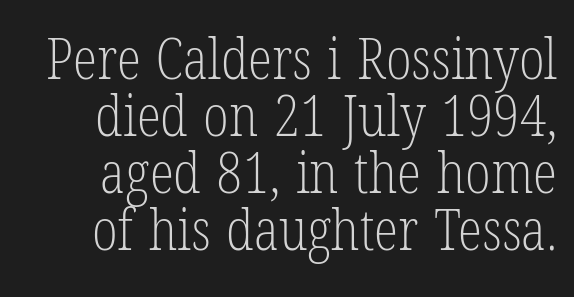
Q: Is the text bold? A: No.
Q: Is the text italic (slanted)? A: No, it is upright.
Q: Is the typeface a serif or a sans-serif typeface? A: Serif.
Q: Is the text underlined? A: No.
Q: Is the spacing between letters normal or unusually wide? A: Normal.
Q: Is the spacing between lines tight, normal or loose? A: Tight.
Q: Width (condensed, normal, or wide)? A: Condensed.
Q: Stroke contrast? A: Low.
Q: x-height? A: Medium.
Q: Monospaced? A: No.
